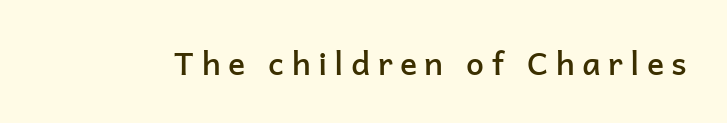
Every letter is mildly thick-stroked: semibold rather than bold. Tracking here is generous; glyphs stand well apart from one another. Here the designer chose a conventional face with non-uniform glyph widths. Is there any slant? The stems are plumb.
